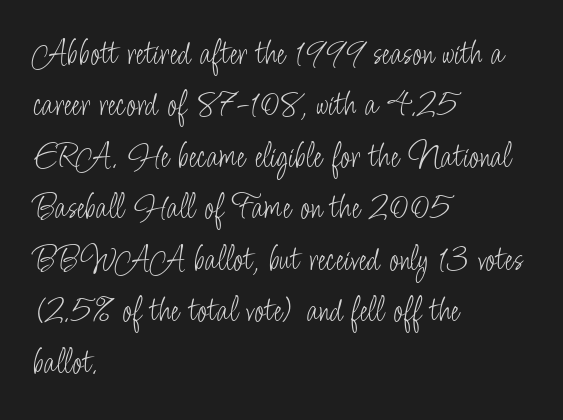
Q: Is the text bold? A: No.
Q: Is the text italic (slanted)? A: Yes.
Q: Is the typeface a serif or a sans-serif typeface? A: Sans-serif.
Q: Is the text underlined? A: No.
Q: How is the paragraph aligned? A: Left-aligned.
Q: Is the spacing between letters normal or unusually wide? A: Normal.
Q: Is the spacing between lines tight, normal or loose? A: Normal.
Q: Width (condensed, normal, or wide)? A: Condensed.
Q: Stroke contrast? A: Low.
Q: x-height? A: Small.
Q: Monospaced? A: No.
